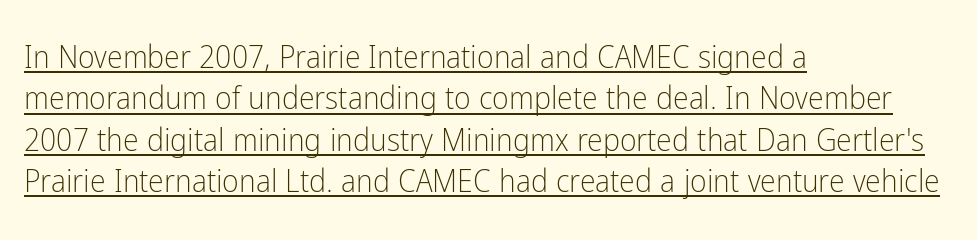
The image shows 32 px light, condensed sans-serif type, upright; set left-aligned, normal line spacing (1.29x), normal letter spacing, underlined; low stroke contrast and a medium x-height.
